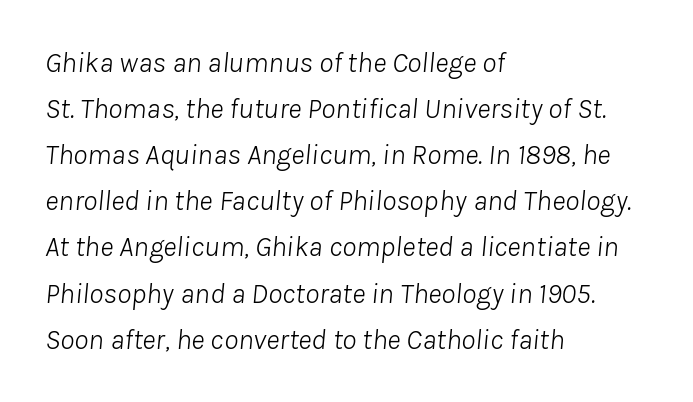
The image shows 29 px light type, italic (leaning right); set left-aligned, normal line spacing (1.59x), normal letter spacing, not underlined; low stroke contrast and a medium x-height.
